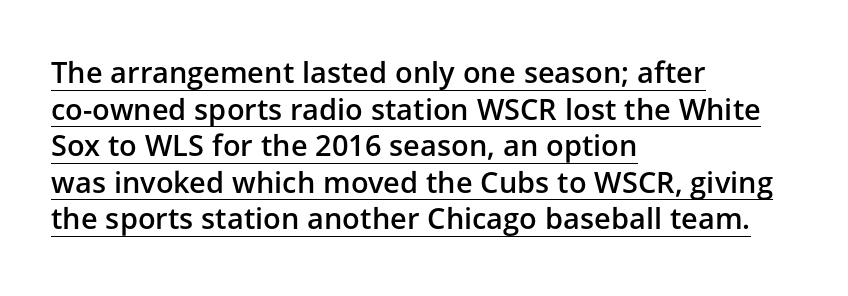
A bit beefed up — I'd call it semibold rather than bold. The lines in this sample share a left origin and differ only in where they stop. Does a line run under the words? Yes, clearly. Does the lettering tilt? It doesn't — this is upright.
